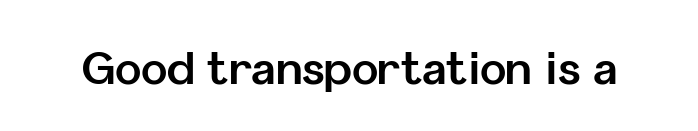
The tracking reads as untouched default to a designer's eye. Only glyphs here, with clear space below each row. The font's upright variant was chosen for this text. Compared with an ordinary text face, these strokes are far heavier — a full bold.
